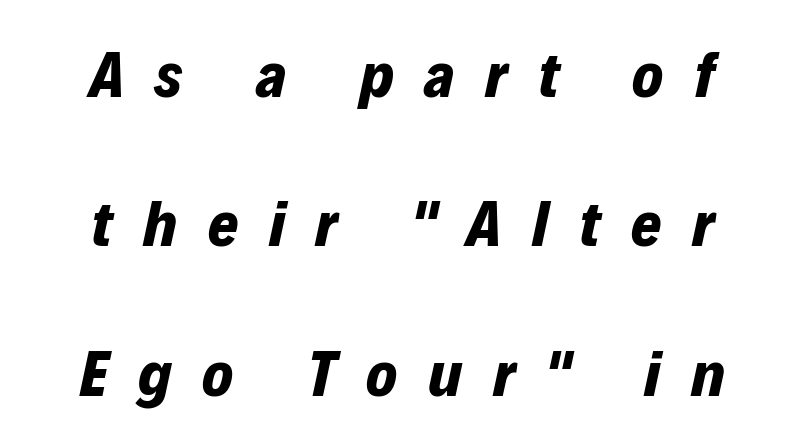
The image shows 65 px bold type, italic (leaning right); set centered, loose line spacing (2.3x), unusually wide letter spacing (+0.47 em), not underlined; low stroke contrast and a medium x-height.
